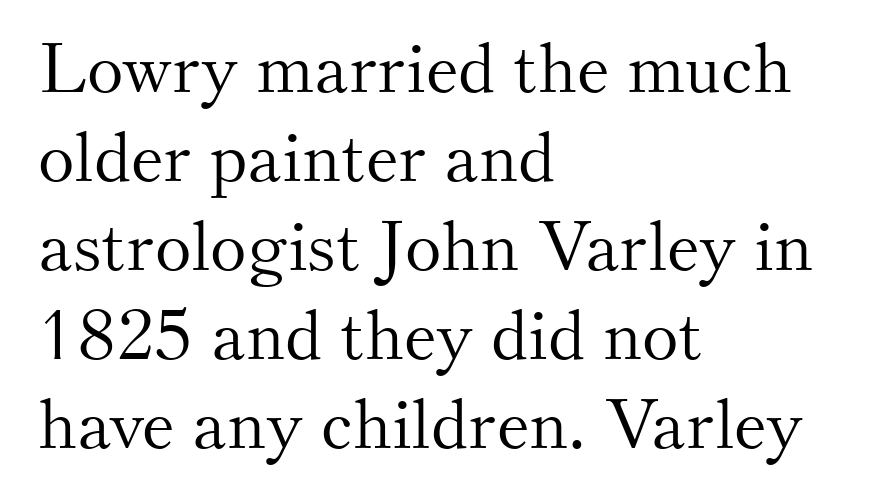
The image shows 69 px light serif type, upright; set left-aligned, normal line spacing (1.29x), normal letter spacing, not underlined; medium stroke contrast and a small x-height.
